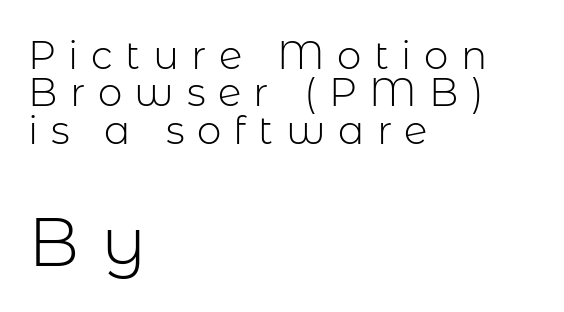
The image shows 68 px light sans-serif type, upright; set left-aligned, tight line spacing (0.96x), unusually wide letter spacing (+0.32 em), not underlined; the second (bottom) block is 1.74x larger; low stroke contrast and a medium x-height.
